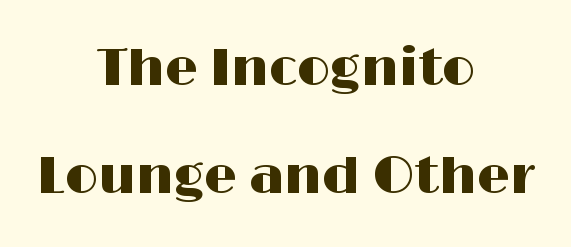
Q: Is the text italic (slanted)? A: No, it is upright.
Q: Is the typeface a serif or a sans-serif typeface? A: Sans-serif.
Q: Is the text underlined? A: No.
Q: How is the paragraph aligned? A: Centered.
Q: Is the spacing between letters normal or unusually wide? A: Normal.
Q: Is the spacing between lines tight, normal or loose? A: Loose.
Q: Width (condensed, normal, or wide)? A: Wide.
Q: Stroke contrast? A: High.
Q: x-height? A: Medium.
Q: Monospaced? A: No.
